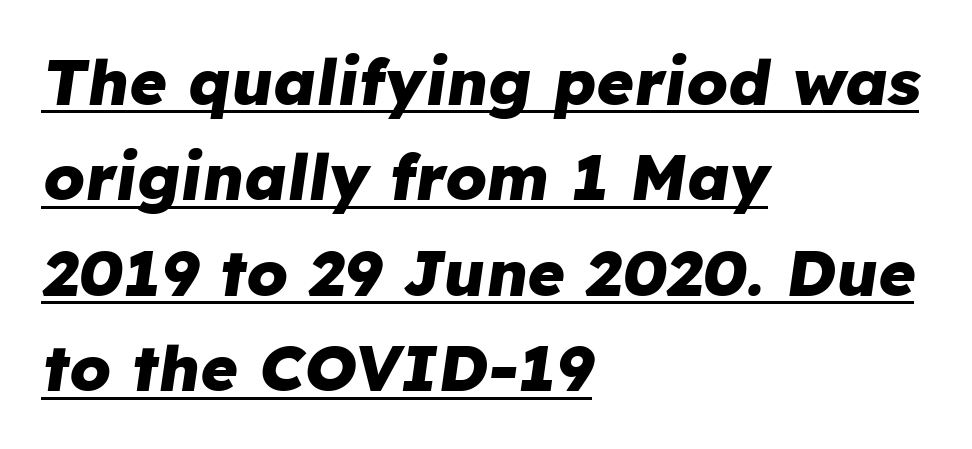
Q: Is the text bold? A: Yes.
Q: Is the text italic (slanted)? A: Yes, it leans right by about 8 degrees.
Q: Is the text underlined? A: Yes.
Q: How is the paragraph aligned? A: Left-aligned.
Q: Is the spacing between letters normal or unusually wide? A: Normal.
Q: Is the spacing between lines tight, normal or loose? A: Normal.
Q: Width (condensed, normal, or wide)? A: Normal.
Q: Stroke contrast? A: Low.
Q: x-height? A: Medium.
Q: Monospaced? A: No.
